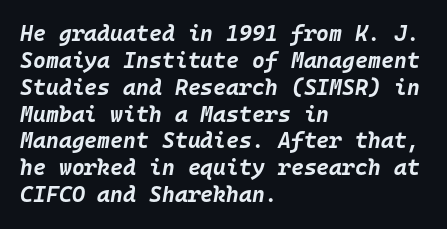
Each row of text sits above clean, open space. Is the letter spacing exaggerated? No — it looks like the ordinary default. Quick note: italic. Reading down the block, your eye returns to a fixed left position each line. Students, this is bold: see how much ink each stroke carries.
